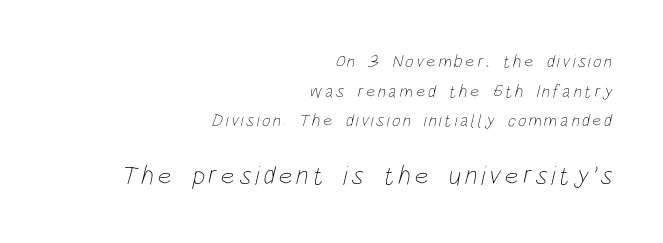
The image shows 27 px text type; set right-aligned, normal line spacing (1.64x), not underlined; the second (bottom) block is 1.5x larger.
